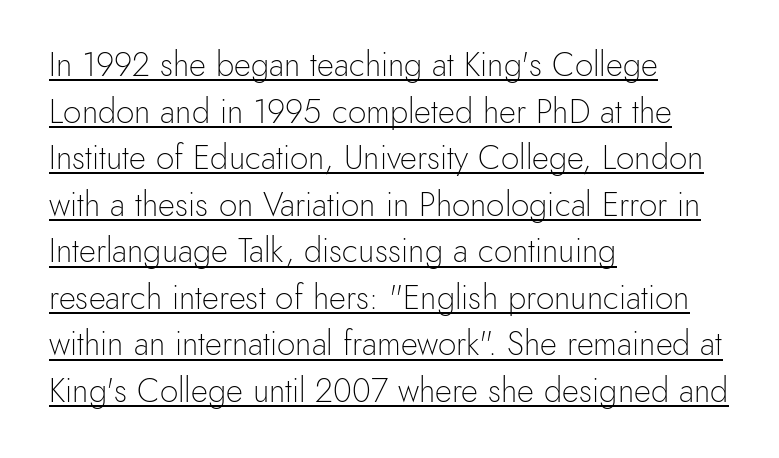
The image shows 33 px light sans-serif type, upright; set left-aligned, normal line spacing (1.41x), normal letter spacing, underlined; a small x-height.
